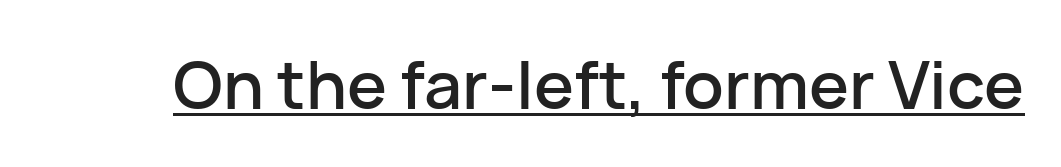
Q: Is the text italic (slanted)? A: No, it is upright.
Q: Is the typeface a serif or a sans-serif typeface? A: Sans-serif.
Q: Is the text underlined? A: Yes.
Q: Is the spacing between letters normal or unusually wide? A: Normal.
Q: Width (condensed, normal, or wide)? A: Normal.
Q: Stroke contrast? A: Low.
Q: x-height? A: Medium.
Q: Monospaced? A: No.
